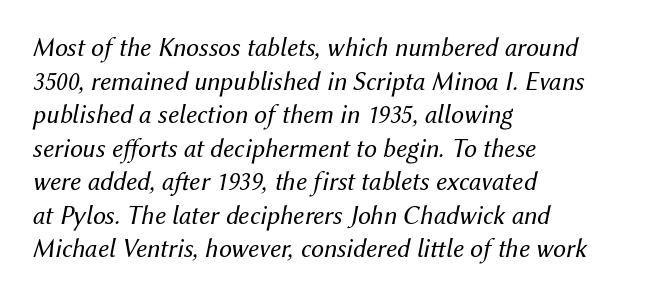
Q: Is the text bold? A: No.
Q: Is the text italic (slanted)? A: Yes, it leans right by about 12 degrees.
Q: Is the text underlined? A: No.
Q: How is the paragraph aligned? A: Left-aligned.
Q: Is the spacing between letters normal or unusually wide? A: Normal.
Q: Is the spacing between lines tight, normal or loose? A: Normal.
